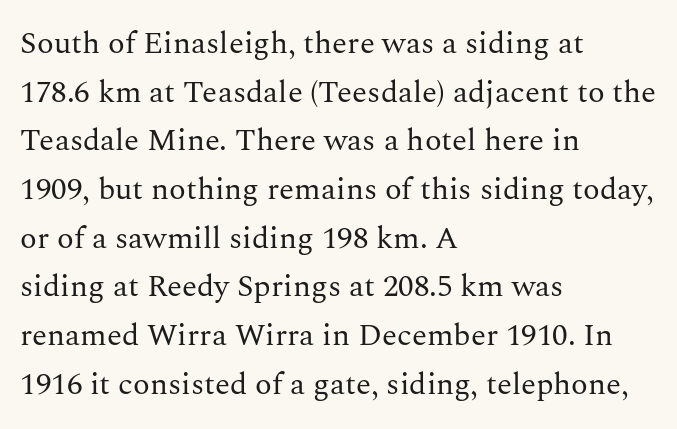
Nobody drew a line under any word here. The strokes carry an ordinary text weight at most. This is serif lettering, the kind often seen in printed books. How would I describe the line gaps? Plain and ordinary.
